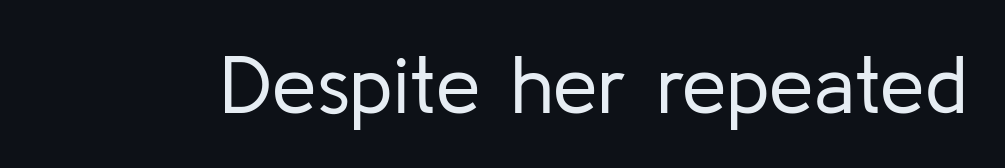
{"serif": "no", "italic": "no", "bold": "no", "weight": "regular", "width": "normal", "stroke_contrast": "low", "x_height": "medium", "monospaced": "no", "underline": "no", "letter_spacing": "normal", "letter_spacing_em": 0.0, "glyph_px": 80}
